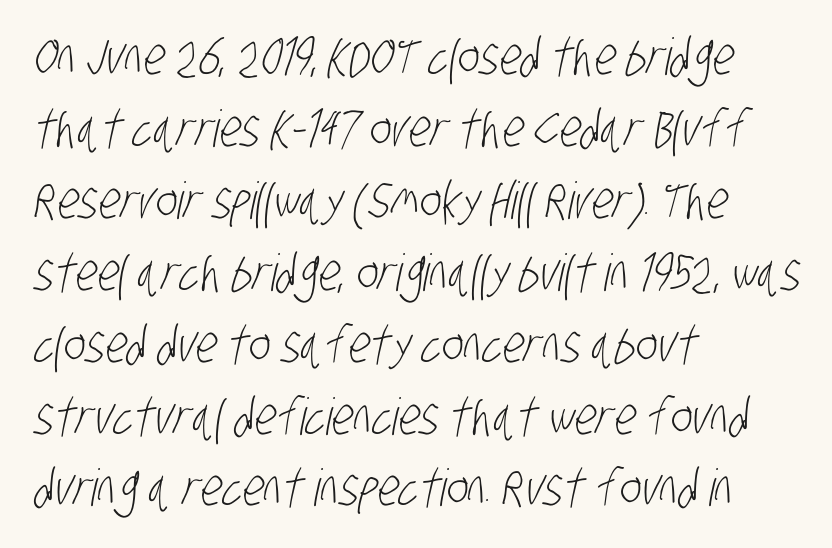
The image shows 51 px light, condensed sans-serif type; set left-aligned, normal line spacing (1.41x), normal letter spacing, not underlined; low stroke contrast and a large x-height.
